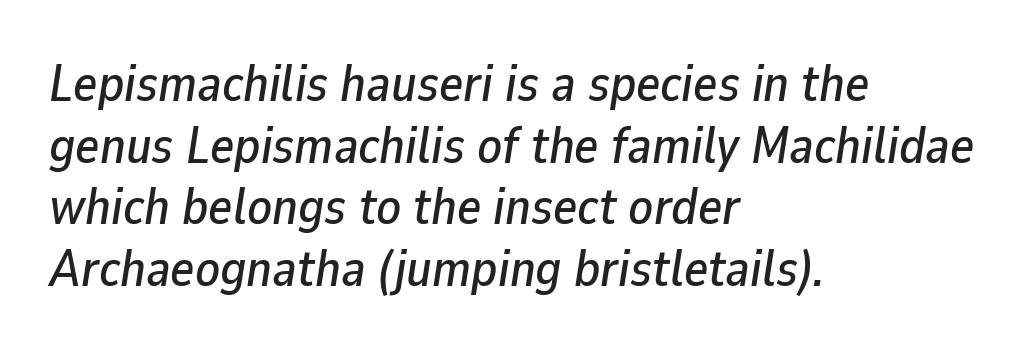
The image shows 51 px text type, italic (leaning right); set left-aligned, line spacing 1.21x, normal letter spacing, not underlined; low stroke contrast and a medium x-height.
